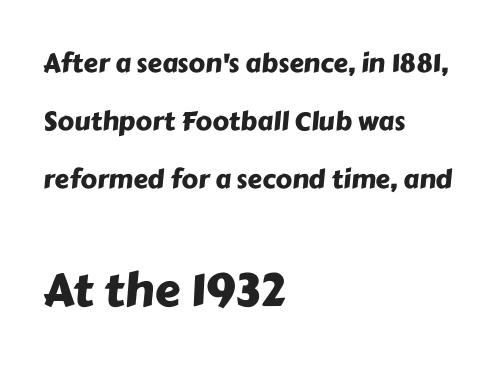
Notice how the passage keeps a crisp vertical edge on the left only. Type style note: lacks serifs. Bare-footed words on every line. Leading is clearly above the norm, producing a sparse column. The line texture is even and compact thanks to regular tracking.
